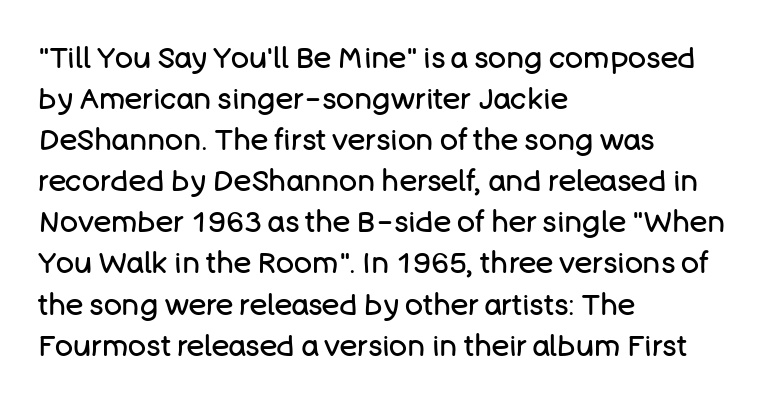
Q: Is the text bold? A: No.
Q: Is the text italic (slanted)? A: No, it is upright.
Q: Is the typeface a serif or a sans-serif typeface? A: Sans-serif.
Q: Is the text underlined? A: No.
Q: How is the paragraph aligned? A: Left-aligned.
Q: Is the spacing between letters normal or unusually wide? A: Normal.
Q: Is the spacing between lines tight, normal or loose? A: Normal.
Q: Width (condensed, normal, or wide)? A: Normal.
Q: Stroke contrast? A: Low.
Q: x-height? A: Large.
Q: Monospaced? A: No.
